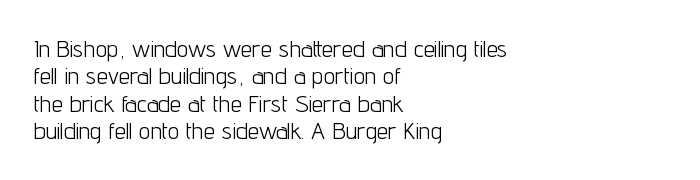
Unlike italic type, these characters show no tilt at all. In terms of letterspacing, this is plain default setting. Decoration check: the copy has no underline. The strokes are not fattened; the text isn't bold. Every row of glyphs begins at an identical x-position on the left.
